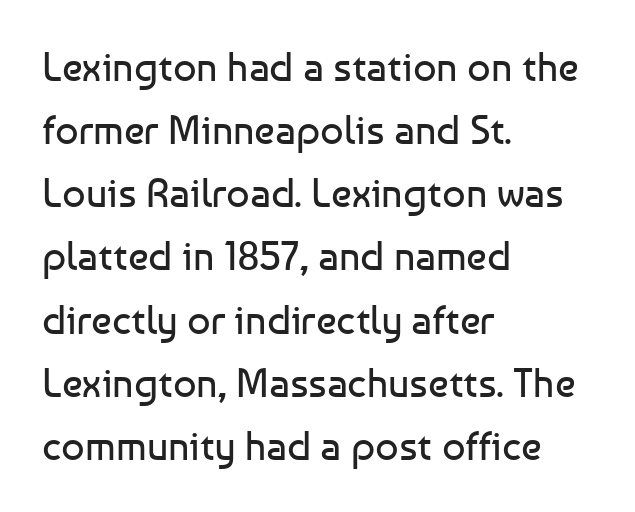
{"serif": "no", "italic": "no", "bold": "no", "weight": "regular", "width": "normal", "stroke_contrast": "low", "x_height": "medium", "monospaced": "no", "underline": "no", "align": "left", "line_spacing": "normal", "line_spacing_ratio": 1.54, "letter_spacing": "normal", "letter_spacing_em": 0.0, "glyph_px": 41}
